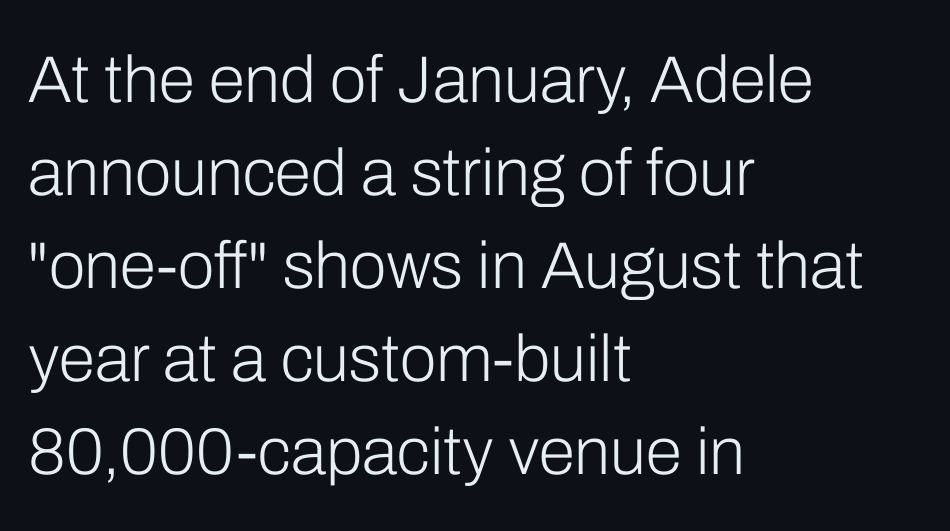
Q: Is the text bold? A: No.
Q: Is the text italic (slanted)? A: No, it is upright.
Q: Is the typeface a serif or a sans-serif typeface? A: Sans-serif.
Q: Is the text underlined? A: No.
Q: How is the paragraph aligned? A: Left-aligned.
Q: Is the spacing between letters normal or unusually wide? A: Normal.
Q: Is the spacing between lines tight, normal or loose? A: Normal.
Q: Width (condensed, normal, or wide)? A: Normal.
Q: Stroke contrast? A: Low.
Q: x-height? A: Medium.
Q: Monospaced? A: No.
